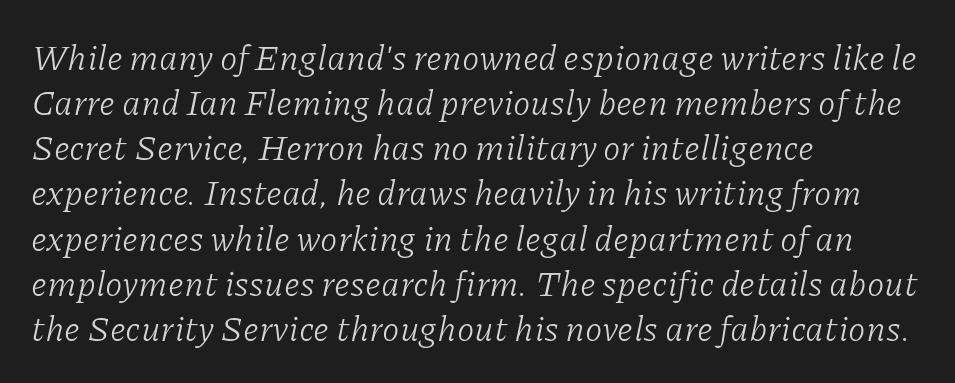
These lines stack with their left ends in a neat column. Students, note that the glyphs here touch the page at normal intervals. Just letters on the line, the space beneath them empty. The font's italic variant was chosen for this text.
